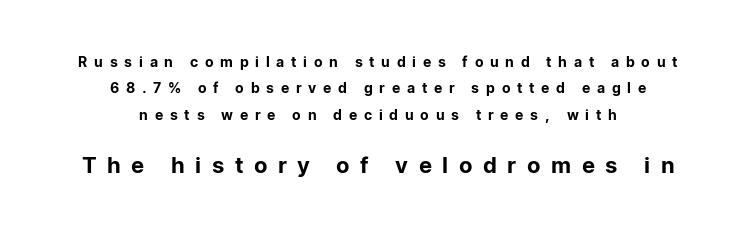
The image shows 22 px text type, upright; set centered, line spacing 1.88x, unusually wide letter spacing (+0.48 em), not underlined; the second (bottom) block is 1.57x larger.
